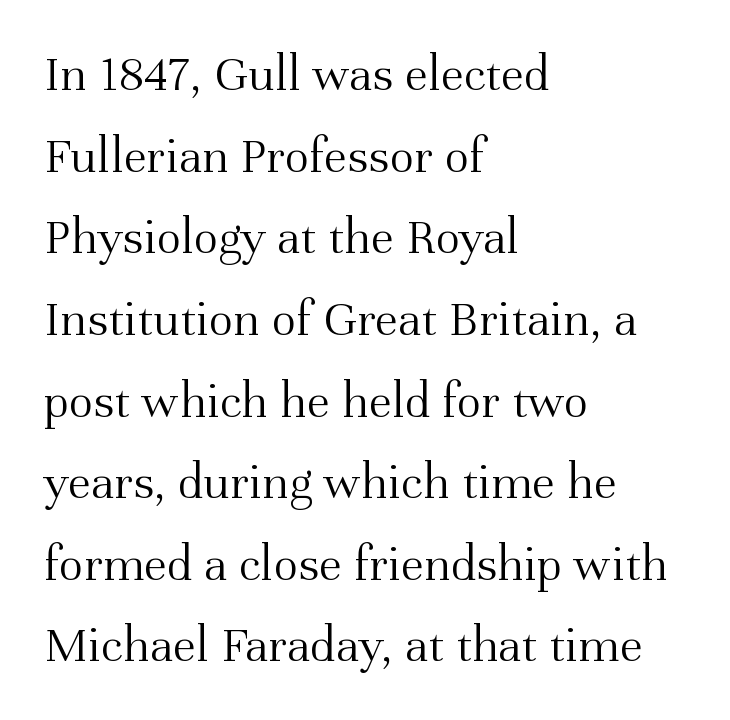
The image shows 52 px light serif type, upright; set left-aligned, normal line spacing (1.57x), normal letter spacing, not underlined; medium stroke contrast and a medium x-height.
